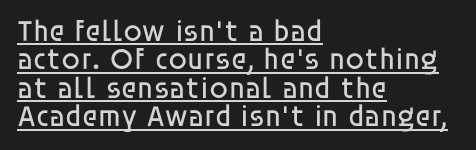
{"serif": "no", "italic": "no", "bold": "no", "weight": "regular", "width": "normal", "stroke_contrast": "low", "x_height": "large", "monospaced": "no", "underline": "yes", "align": "left", "line_spacing": "tight", "line_spacing_ratio": 0.95, "letter_spacing": "normal", "letter_spacing_em": 0.0, "glyph_px": 30}
